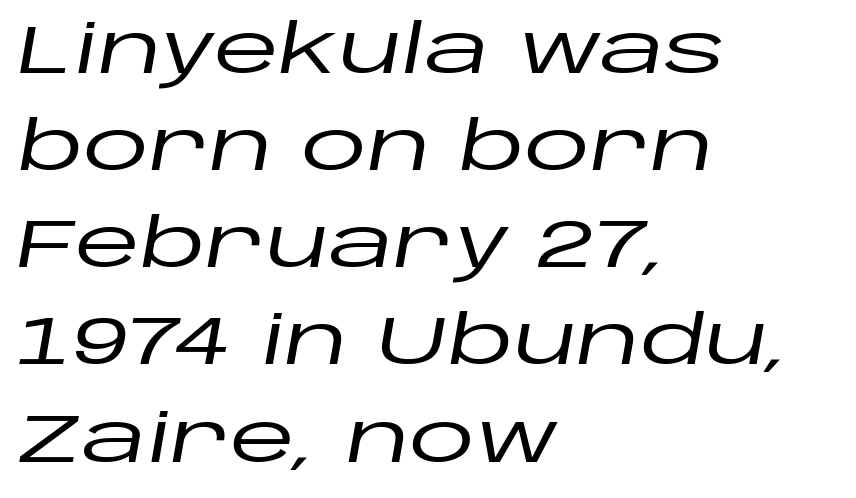
{"italic": "yes", "lean": "right", "slant_degrees": 10, "width": "wide", "stroke_contrast": "low", "x_height": "large", "monospaced": "no", "underline": "no", "align": "left", "line_spacing": "normal", "line_spacing_ratio": 1.45, "letter_spacing": "normal", "letter_spacing_em": 0.0, "glyph_px": 67}
